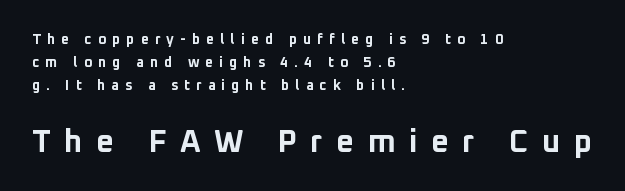
{"serif": "no", "italic": "no", "bold": "yes", "weight": "bold", "width": "normal", "stroke_contrast": "low", "x_height": "medium", "monospaced": "no", "underline": "no", "align": "left", "line_spacing": "normal", "line_spacing_ratio": 1.66, "letter_spacing": "wide", "letter_spacing_em": 0.43, "larger_block": "second", "size_ratio": 2.21, "glyph_px": 31}
